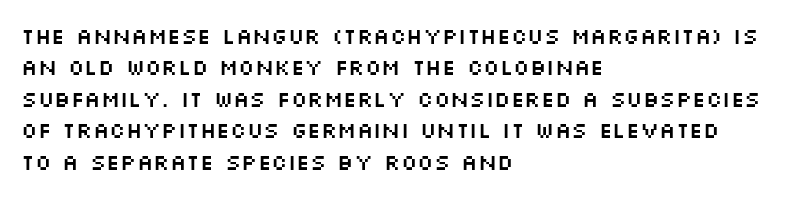
{"italic": "no", "underline": "no", "align": "left", "line_spacing": "normal", "line_spacing_ratio": 1.43, "letter_spacing": "normal", "letter_spacing_em": 0.0, "glyph_px": 22}
